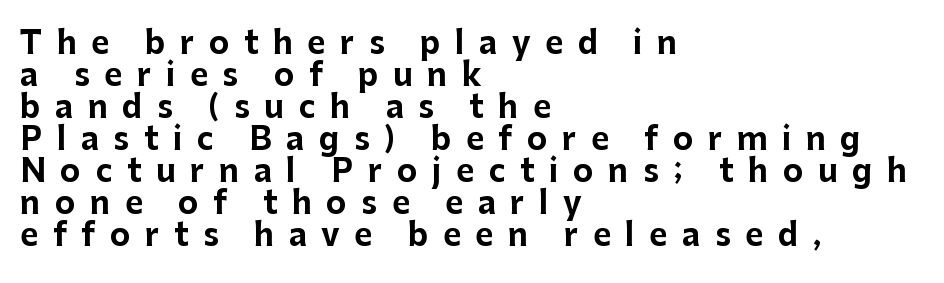
Q: Is the text bold? A: Yes.
Q: Is the text italic (slanted)? A: No, it is upright.
Q: Is the typeface a serif or a sans-serif typeface? A: Sans-serif.
Q: Is the text underlined? A: No.
Q: How is the paragraph aligned? A: Left-aligned.
Q: Is the spacing between letters normal or unusually wide? A: Unusually wide.
Q: Is the spacing between lines tight, normal or loose? A: Tight.
Q: Width (condensed, normal, or wide)? A: Normal.
Q: Stroke contrast? A: Low.
Q: x-height? A: Medium.
Q: Monospaced? A: No.
